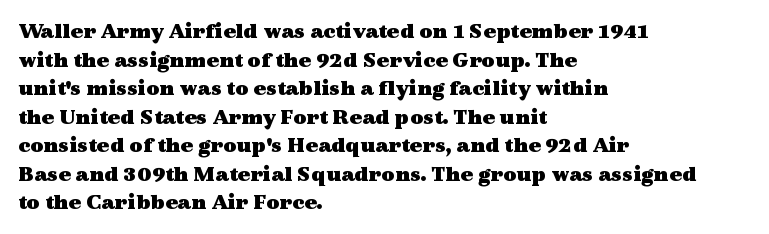
{"italic": "no", "bold": "yes", "underline": "no", "align": "left", "line_spacing_ratio": 1.24, "letter_spacing": "normal", "letter_spacing_em": 0.0, "glyph_px": 23}
